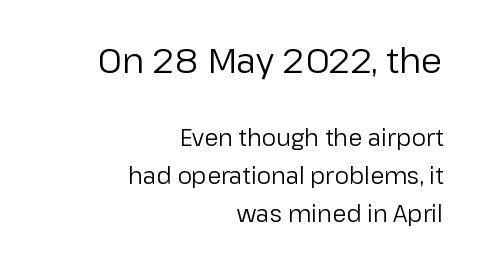
The characters are drawn with everyday or finer stroke widths. The space beneath each line is pristine and unruled. The font family rendered here belongs to the sans-serif group. Here the glyphs are tracked normally, forming tight word shapes. Character widths vary here, with narrow letters taking less room than wide ones.
